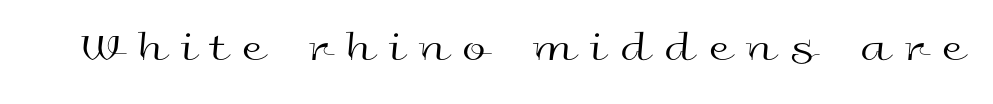
{"serif": "no", "italic": "no", "bold": "no", "weight": "regular", "width": "wide", "x_height": "medium", "monospaced": "no", "underline": "no", "letter_spacing": "wide", "letter_spacing_em": 0.37, "glyph_px": 43}
